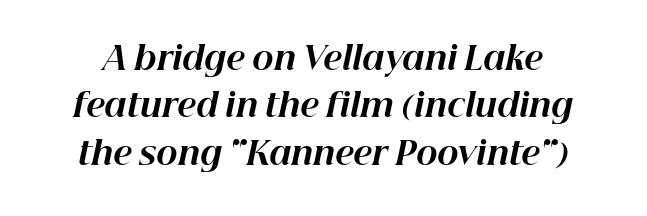
The image shows 32 px bold type, italic (leaning right); set normal line spacing (1.48x), normal letter spacing, not underlined; high stroke contrast and a medium x-height.
